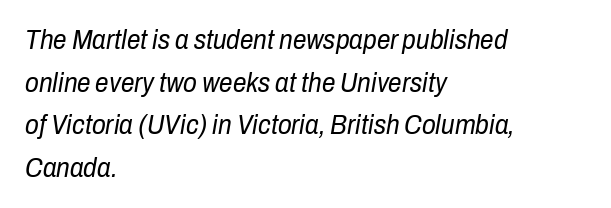
Q: Is the text bold? A: No.
Q: Is the text italic (slanted)? A: Yes, it leans right by about 10 degrees.
Q: Is the text underlined? A: No.
Q: How is the paragraph aligned? A: Left-aligned.
Q: Is the spacing between letters normal or unusually wide? A: Normal.
Q: Is the spacing between lines tight, normal or loose? A: Normal.
